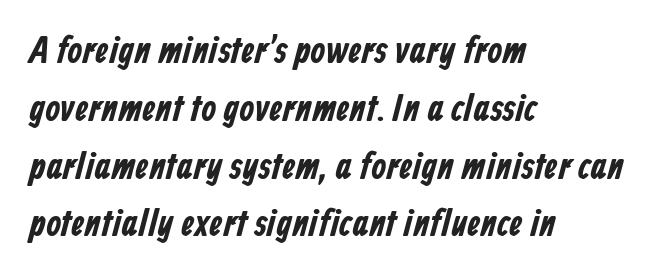
You could not count columns in this text — the font is proportionally spaced. Type style note: lacks serifs. Alignment: flush left. The space beneath each line is pristine and unruled.
